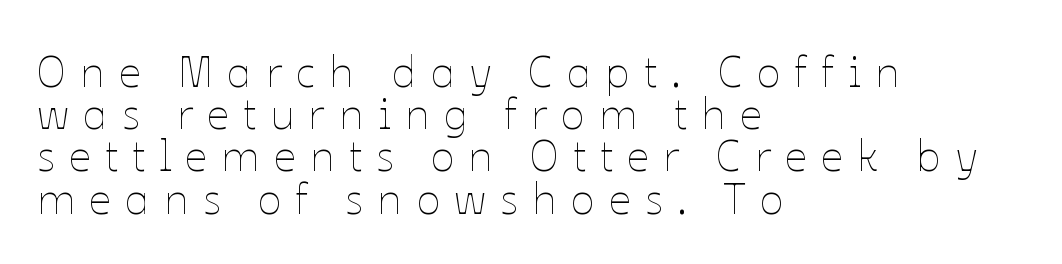
{"italic": "no", "bold": "no", "weight": "thin", "width": "normal", "stroke_contrast": "low", "x_height": "medium", "monospaced": "no", "underline": "no", "align": "left", "line_spacing": "tight", "line_spacing_ratio": 0.96, "letter_spacing": "wide", "letter_spacing_em": 0.32, "glyph_px": 44}
